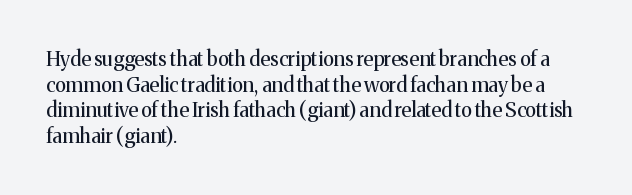
Q: Is the text bold? A: No.
Q: Is the text italic (slanted)? A: No, it is upright.
Q: Is the text underlined? A: No.
Q: How is the paragraph aligned? A: Left-aligned.
Q: Is the spacing between letters normal or unusually wide? A: Normal.
Q: Is the spacing between lines tight, normal or loose? A: Normal.
